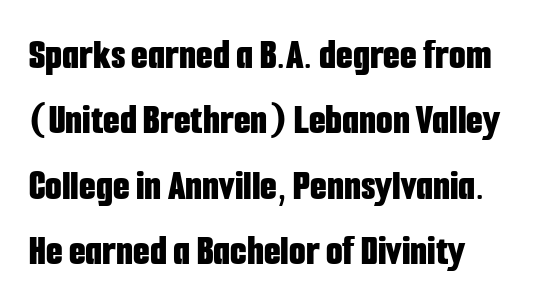
The image shows 43 px bold, condensed sans-serif type, upright; set left-aligned, normal line spacing (1.52x), normal letter spacing, not underlined; low stroke contrast and a medium x-height.
